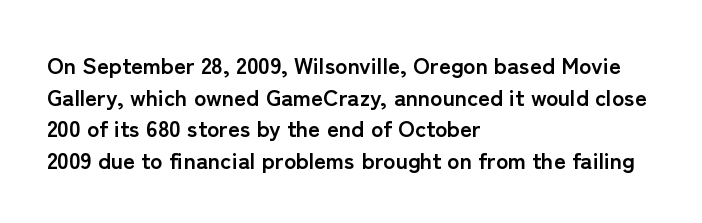
Q: Is the text bold? A: Yes.
Q: Is the text italic (slanted)? A: No, it is upright.
Q: Is the text underlined? A: No.
Q: How is the paragraph aligned? A: Left-aligned.
Q: Is the spacing between letters normal or unusually wide? A: Normal.
Q: Is the spacing between lines tight, normal or loose? A: Normal.
